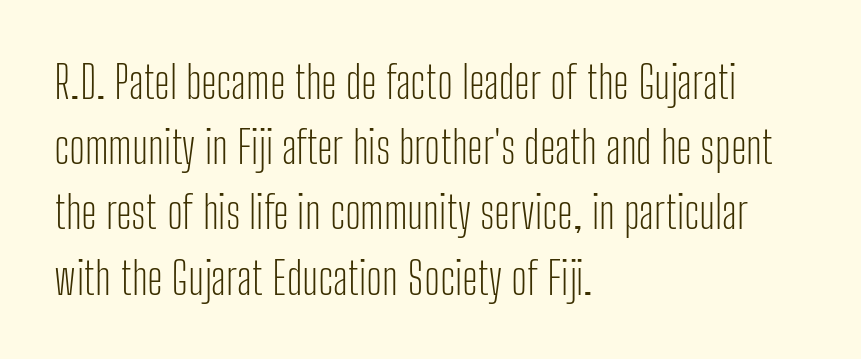
Q: Is the text bold? A: No.
Q: Is the text italic (slanted)? A: No, it is upright.
Q: Is the typeface a serif or a sans-serif typeface? A: Sans-serif.
Q: Is the text underlined? A: No.
Q: How is the paragraph aligned? A: Left-aligned.
Q: Is the spacing between letters normal or unusually wide? A: Normal.
Q: Is the spacing between lines tight, normal or loose? A: Normal.
Q: Width (condensed, normal, or wide)? A: Condensed.
Q: Stroke contrast? A: Low.
Q: x-height? A: Medium.
Q: Monospaced? A: No.
